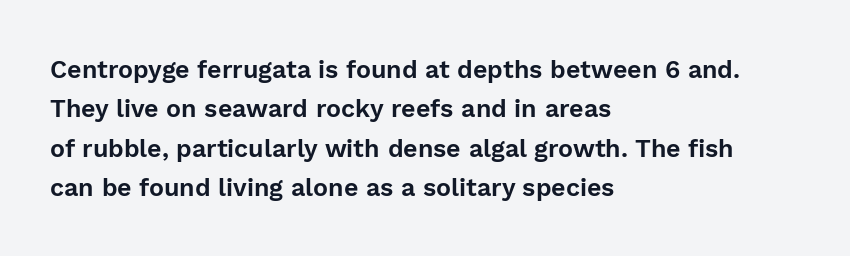
Q: Is the text italic (slanted)? A: No, it is upright.
Q: Is the text underlined? A: No.
Q: How is the paragraph aligned? A: Left-aligned.
Q: Is the spacing between letters normal or unusually wide? A: Normal.
Q: Is the spacing between lines tight, normal or loose? A: Normal.
